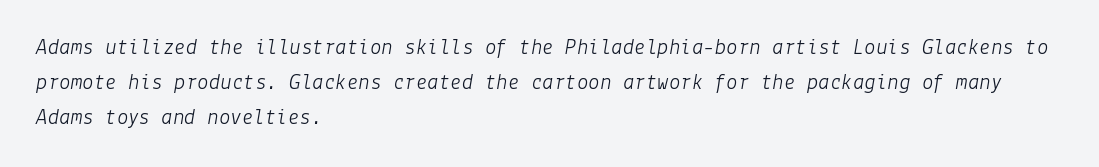
Q: Is the text bold? A: No.
Q: Is the text italic (slanted)? A: Yes, it leans right by about 9 degrees.
Q: Is the text underlined? A: No.
Q: How is the paragraph aligned? A: Left-aligned.
Q: Is the spacing between letters normal or unusually wide? A: Normal.
Q: Is the spacing between lines tight, normal or loose? A: Normal.
